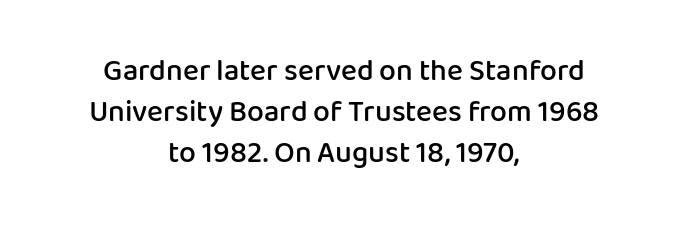
{"serif": "no", "italic": "no", "bold": "semi", "weight": "semibold", "width": "normal", "stroke_contrast": "low", "x_height": "medium", "monospaced": "no", "underline": "no", "align": "center", "line_spacing": "normal", "line_spacing_ratio": 1.37, "letter_spacing": "normal", "letter_spacing_em": 0.0, "glyph_px": 30}
